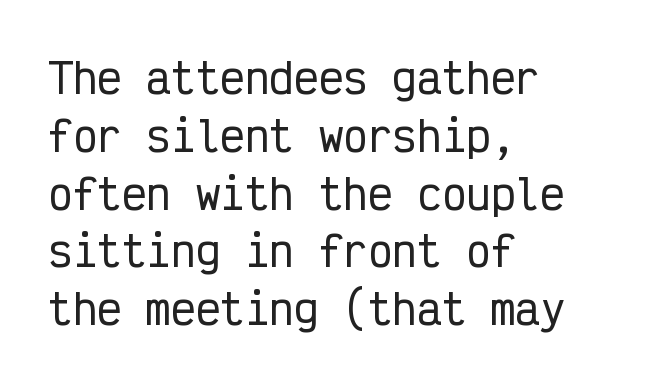
Unlike a traditional serif, this face leaves its strokes unadorned. Looks like terminal output: every glyph gets an equal slot. The passage shown is not underscored anywhere. Compared with typical body copy, the letter spacing here is the same. Does the leading feel generous? No, just average. Reading down the block, your eye returns to a fixed left position each line.
